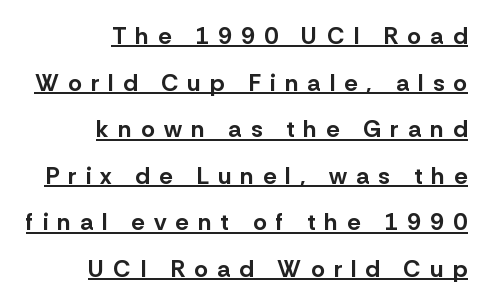
The rendering uses a bold face; every stroke is thick and dark. One glance says open: line gaps are wider than usual. Like a heading marked for emphasis, these lines bear an underscore. The tracking jumps out immediately: characters are airy and widely separated.
